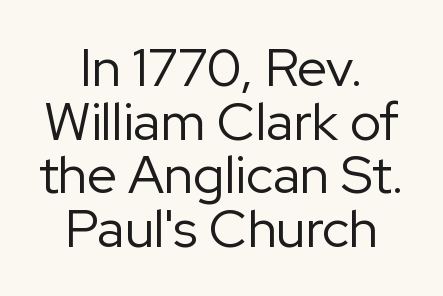
Q: Is the text bold? A: No.
Q: Is the text italic (slanted)? A: No, it is upright.
Q: Is the typeface a serif or a sans-serif typeface? A: Sans-serif.
Q: Is the text underlined? A: No.
Q: How is the paragraph aligned? A: Centered.
Q: Is the spacing between letters normal or unusually wide? A: Normal.
Q: Is the spacing between lines tight, normal or loose? A: Tight.
Q: Width (condensed, normal, or wide)? A: Normal.
Q: Stroke contrast? A: Low.
Q: x-height? A: Medium.
Q: Monospaced? A: No.
